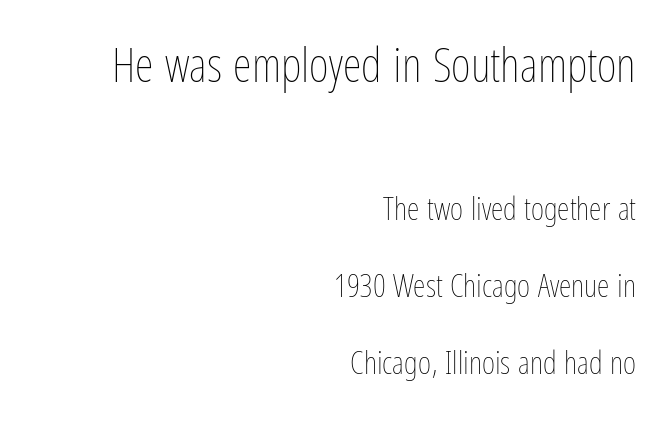
Q: Is the text bold? A: No.
Q: Is the text italic (slanted)? A: No, it is upright.
Q: Is the text underlined? A: No.
Q: How is the paragraph aligned? A: Right-aligned.
Q: Is the spacing between letters normal or unusually wide? A: Normal.
Q: Is the spacing between lines tight, normal or loose? A: Loose.
Q: Which block of text is set in a larger size, the first (top) or the second (bottom)? A: The first (top) one.
Q: Width (condensed, normal, or wide)? A: Condensed.
Q: Stroke contrast? A: Low.
Q: x-height? A: Medium.
Q: Monospaced? A: No.
